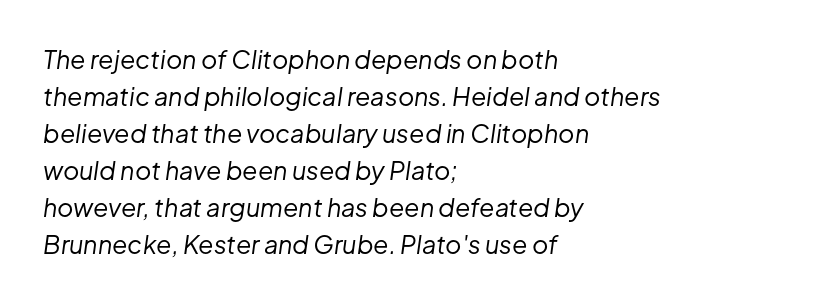
{"italic": "yes", "lean": "right", "slant_degrees": 8, "bold": "no", "underline": "no", "align": "left", "line_spacing": "normal", "line_spacing_ratio": 1.48, "letter_spacing": "normal", "letter_spacing_em": 0.0, "glyph_px": 25}
